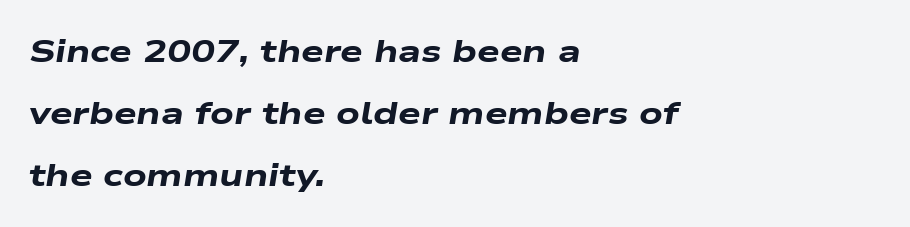
Q: Is the text bold? A: Yes.
Q: Is the text italic (slanted)? A: Yes, it leans right by about 9 degrees.
Q: Is the text underlined? A: No.
Q: How is the paragraph aligned? A: Left-aligned.
Q: Is the spacing between letters normal or unusually wide? A: Normal.
Q: Is the spacing between lines tight, normal or loose? A: Loose.
Q: Width (condensed, normal, or wide)? A: Wide.
Q: Stroke contrast? A: Low.
Q: x-height? A: Medium.
Q: Monospaced? A: No.
